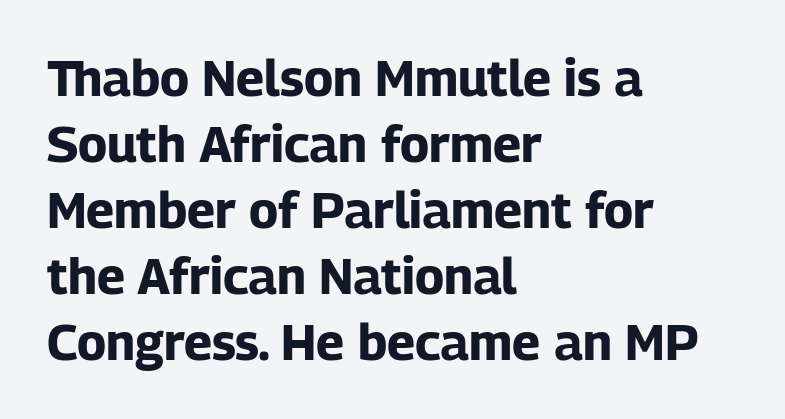
The paragraph has a hard left edge and a soft right edge. You could not count columns in this text — the font is proportionally spaced. Notice how the stems are strictly vertical — no italics here. The rows are spaced the way most documents space them.
